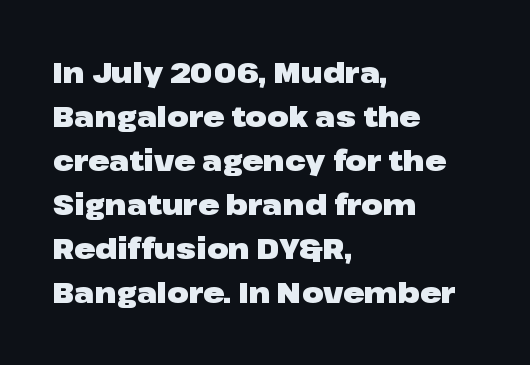
The image shows 28 px heavy, wide sans-serif type, upright; set left-aligned, normal line spacing (1.57x), normal letter spacing, not underlined; low stroke contrast and a medium x-height.
